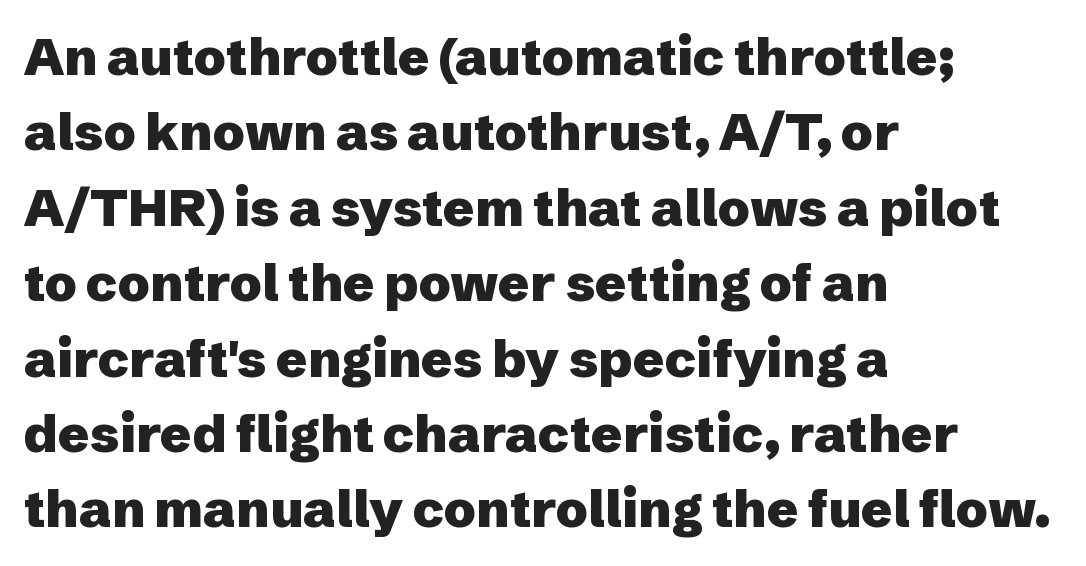
{"serif": "no", "italic": "no", "bold": "yes", "weight": "heavy", "width": "normal", "stroke_contrast": "low", "x_height": "medium", "monospaced": "no", "underline": "no", "align": "left", "line_spacing": "normal", "line_spacing_ratio": 1.45, "letter_spacing": "normal", "letter_spacing_em": 0.0, "glyph_px": 52}
